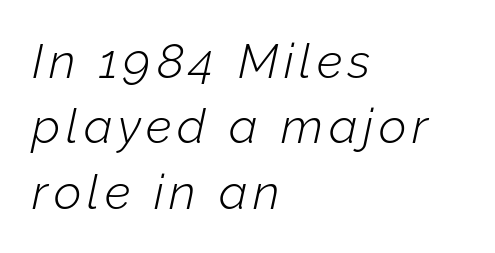
The image shows 48 px light type, italic (leaning right); set left-aligned, normal line spacing (1.36x), not underlined; low stroke contrast and a medium x-height.
